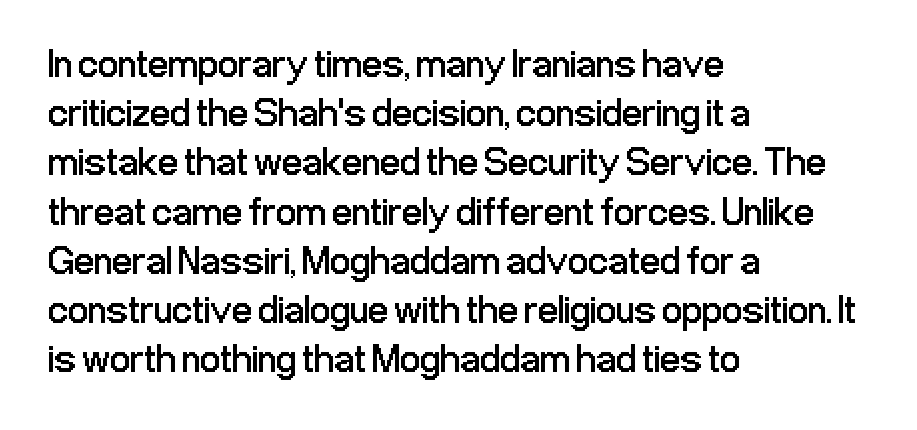
Varying glyph widths throughout — classic text-font behaviour. Underlining? Definitely not there. Quick note: not italic, upright. You could call the tracking neutral — neither tight nor loose.
